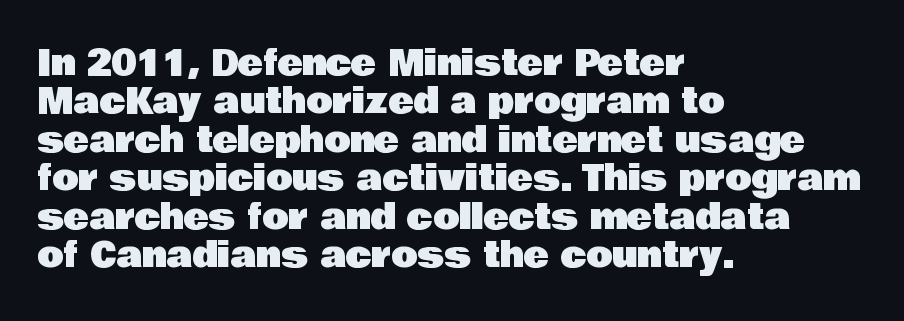
{"serif": "no", "italic": "no", "width": "normal", "stroke_contrast": "low", "x_height": "large", "monospaced": "no", "underline": "no", "align": "left", "line_spacing": "tight", "line_spacing_ratio": 1.13, "letter_spacing": "normal", "letter_spacing_em": 0.0, "glyph_px": 34}
